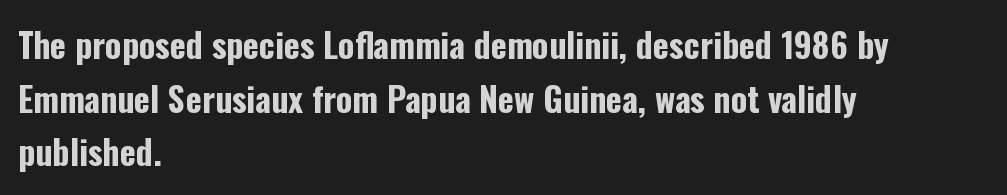
The image shows 34 px bold, condensed sans-serif type, upright; set left-aligned, normal line spacing (1.58x), normal letter spacing, not underlined; low stroke contrast and a medium x-height.
